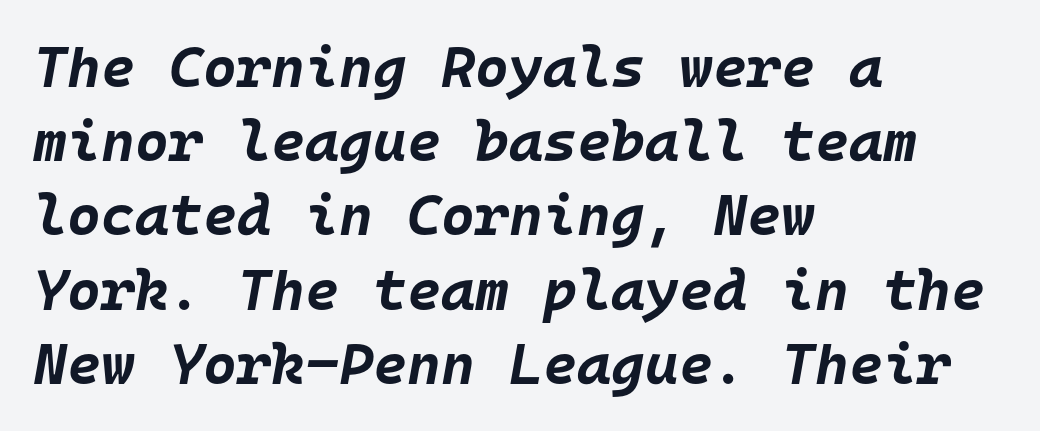
{"italic": "yes", "lean": "right", "slant_degrees": 10, "bold": "yes", "weight": "bold", "width": "normal", "stroke_contrast": "low", "x_height": "large", "monospaced": "yes", "underline": "no", "align": "left", "line_spacing": "normal", "line_spacing_ratio": 1.28, "letter_spacing": "normal", "letter_spacing_em": 0.0, "glyph_px": 58}
